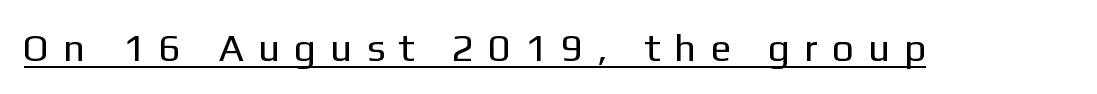
A typesetter would call this heavily tracked-out type. This sample uses an upright cut, with every glyph sitting square on the baseline. Type style note: lacks serifs. Note the varied advance widths — an 'i' is clearly narrower than an 'm'.
